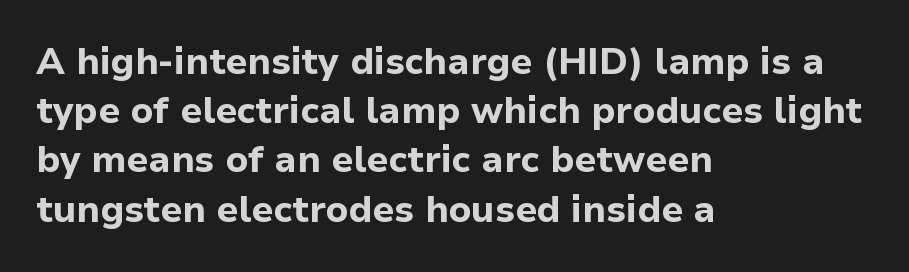
Q: Is the text bold? A: Yes.
Q: Is the text italic (slanted)? A: No, it is upright.
Q: Is the typeface a serif or a sans-serif typeface? A: Sans-serif.
Q: Is the text underlined? A: No.
Q: How is the paragraph aligned? A: Left-aligned.
Q: Is the spacing between letters normal or unusually wide? A: Normal.
Q: Is the spacing between lines tight, normal or loose? A: Normal.
Q: Width (condensed, normal, or wide)? A: Normal.
Q: Stroke contrast? A: Low.
Q: x-height? A: Medium.
Q: Monospaced? A: No.
